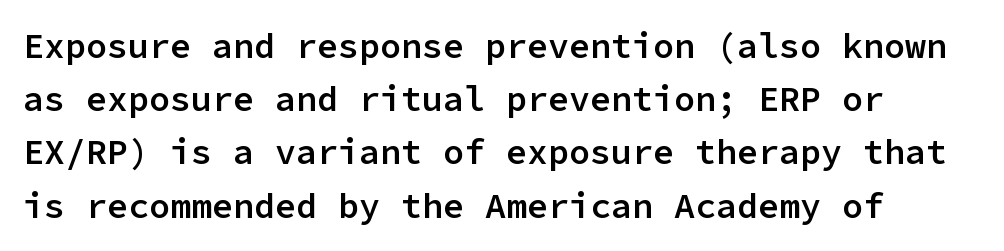
The image shows 35 px semibold sans-serif type, upright, monospaced; set left-aligned, normal line spacing (1.52x), normal letter spacing, not underlined; low stroke contrast and a medium x-height.
